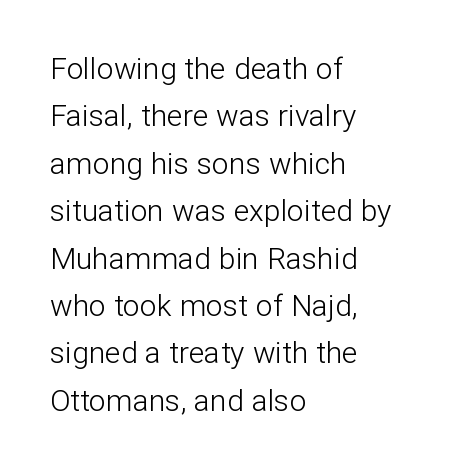
Q: Is the text bold? A: No.
Q: Is the text italic (slanted)? A: No, it is upright.
Q: Is the typeface a serif or a sans-serif typeface? A: Sans-serif.
Q: Is the text underlined? A: No.
Q: How is the paragraph aligned? A: Left-aligned.
Q: Is the spacing between letters normal or unusually wide? A: Normal.
Q: Is the spacing between lines tight, normal or loose? A: Normal.
Q: Width (condensed, normal, or wide)? A: Normal.
Q: Stroke contrast? A: Low.
Q: x-height? A: Medium.
Q: Monospaced? A: No.
